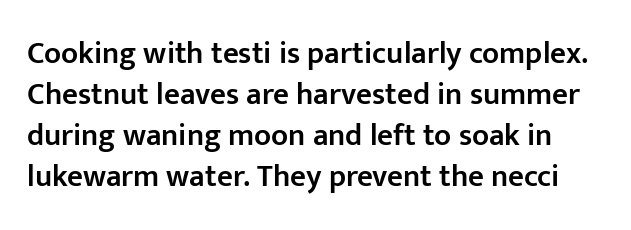
{"serif": "no", "italic": "no", "bold": "semi", "weight": "semibold", "width": "normal", "stroke_contrast": "low", "x_height": "medium", "monospaced": "no", "underline": "no", "line_spacing": "normal", "line_spacing_ratio": 1.32, "letter_spacing": "normal", "letter_spacing_em": 0.0, "glyph_px": 31}
